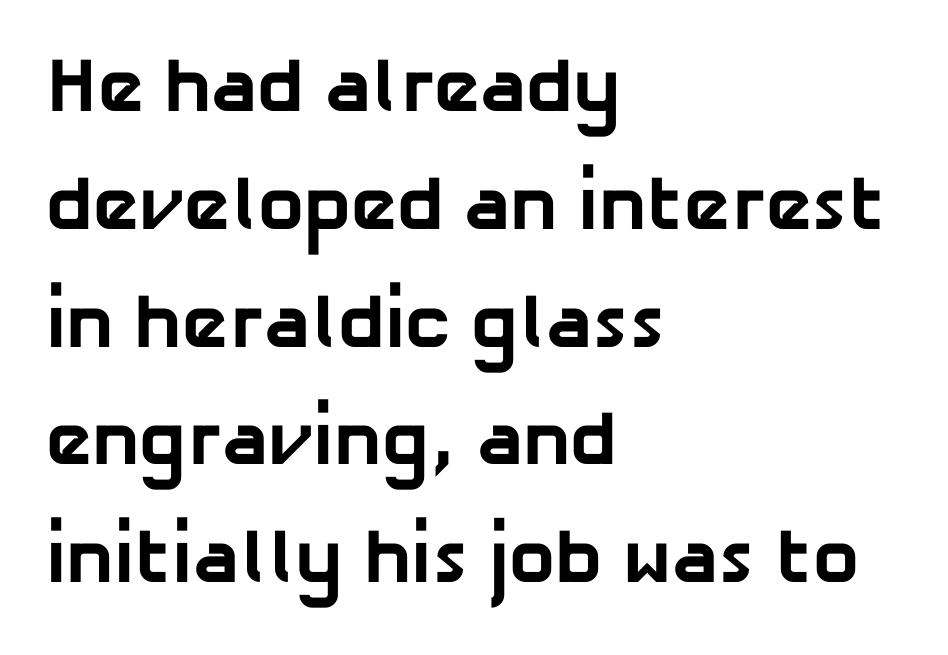
{"serif": "no", "bold": "yes", "weight": "bold", "width": "normal", "stroke_contrast": "low", "x_height": "medium", "monospaced": "no", "underline": "no", "align": "left", "line_spacing": "normal", "line_spacing_ratio": 1.53, "letter_spacing": "normal", "letter_spacing_em": 0.0, "glyph_px": 77}
